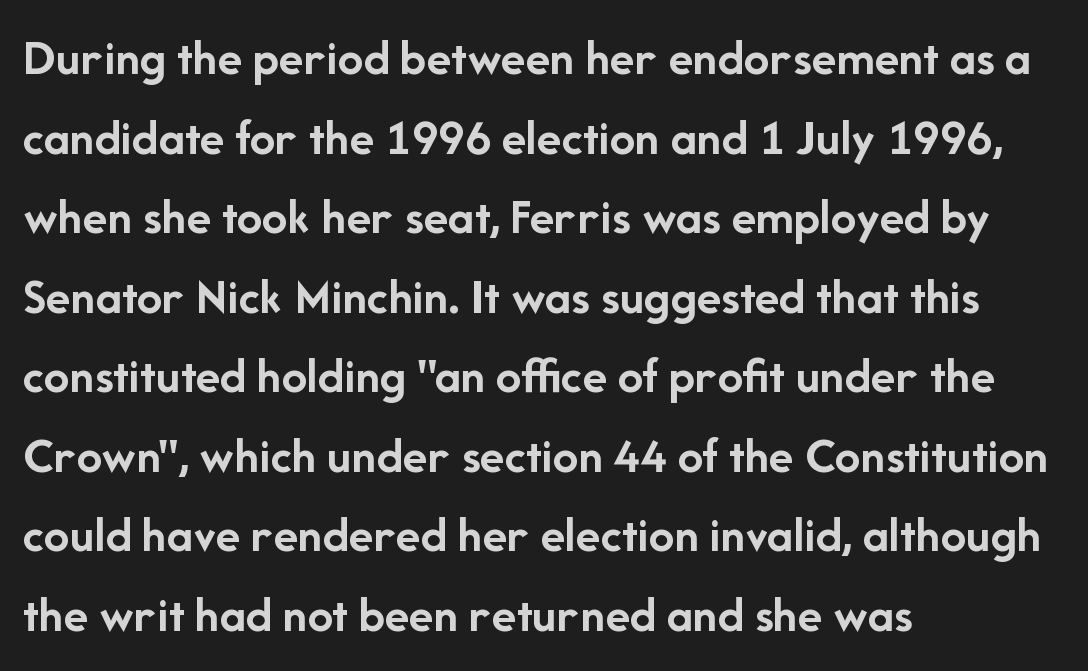
The glyphs are unaccompanied by any horizontal stroke below them. Quick note: interline space is typical. The lines in this sample share a left origin and differ only in where they stop. The letters carry no serifs — their stems end cleanly without finishing strokes. Varying glyph widths throughout — classic text-font behaviour.
